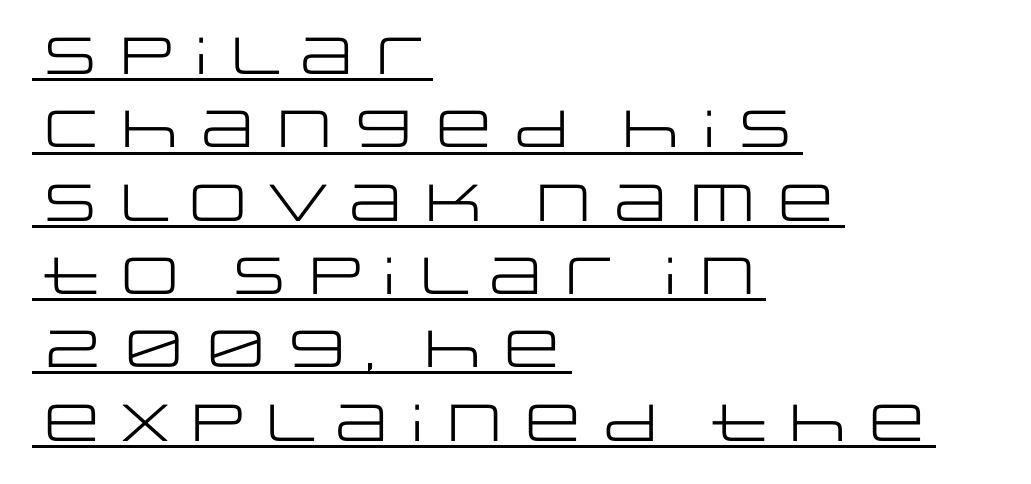
Q: Is the text bold? A: No.
Q: Is the text italic (slanted)? A: No, it is upright.
Q: Is the typeface a serif or a sans-serif typeface? A: Sans-serif.
Q: Is the text underlined? A: Yes.
Q: How is the paragraph aligned? A: Left-aligned.
Q: Is the spacing between letters normal or unusually wide? A: Normal.
Q: Is the spacing between lines tight, normal or loose? A: Normal.
Q: Width (condensed, normal, or wide)? A: Wide.
Q: Stroke contrast? A: Low.
Q: x-height? A: Large.
Q: Monospaced? A: No.
